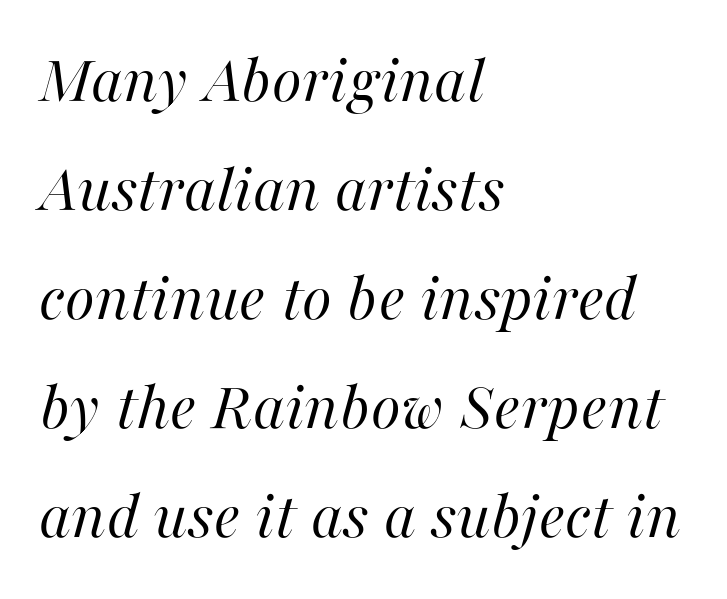
Q: Is the text bold? A: No.
Q: Is the text italic (slanted)? A: Yes, it leans right by about 16 degrees.
Q: Is the text underlined? A: No.
Q: How is the paragraph aligned? A: Left-aligned.
Q: Is the spacing between letters normal or unusually wide? A: Normal.
Q: Is the spacing between lines tight, normal or loose? A: Normal.
Q: Width (condensed, normal, or wide)? A: Normal.
Q: Stroke contrast? A: High.
Q: x-height? A: Medium.
Q: Monospaced? A: No.
